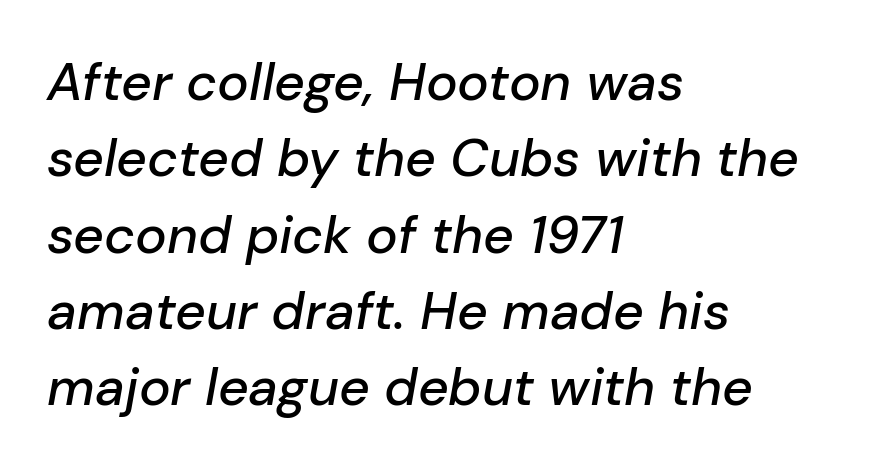
The zone under the glyphs is completely vacant. The letters advance in unequal steps, a hallmark of proportional type. What's the leading like? Ordinary, nothing unusual. The letters sit at their default tracking, neither squeezed nor spread. The rendering applies a slant to the glyphs.
